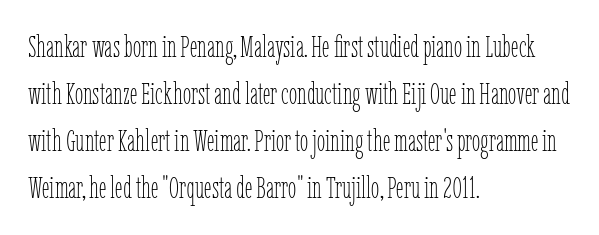
Q: Is the text bold? A: No.
Q: Is the text italic (slanted)? A: No, it is upright.
Q: Is the text underlined? A: No.
Q: How is the paragraph aligned? A: Left-aligned.
Q: Is the spacing between letters normal or unusually wide? A: Normal.
Q: Is the spacing between lines tight, normal or loose? A: Normal.
Q: Width (condensed, normal, or wide)? A: Condensed.
Q: Stroke contrast? A: Low.
Q: x-height? A: Medium.
Q: Monospaced? A: No.
